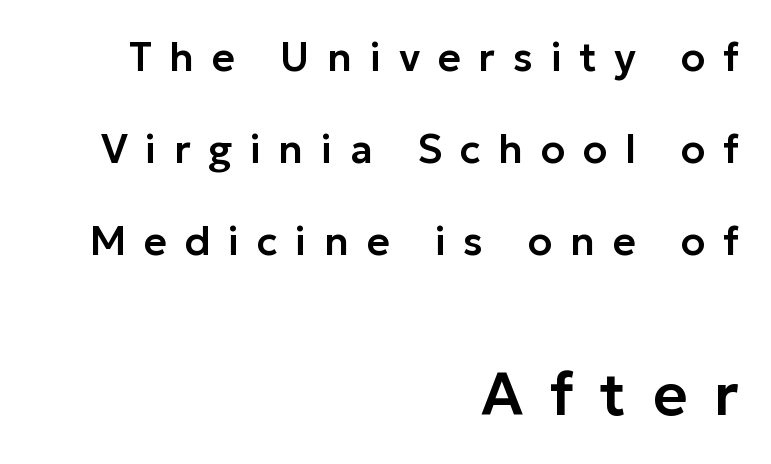
The passage is arranged like a letterhead date or caption credit — flush right. Look at the glyph heights: the lower group is clearly the bigger setting. Loosely led — the rows are spread out. Caption: expanded tracking, letters set apart. Unlike a traditional serif, this face leaves its strokes unadorned.
